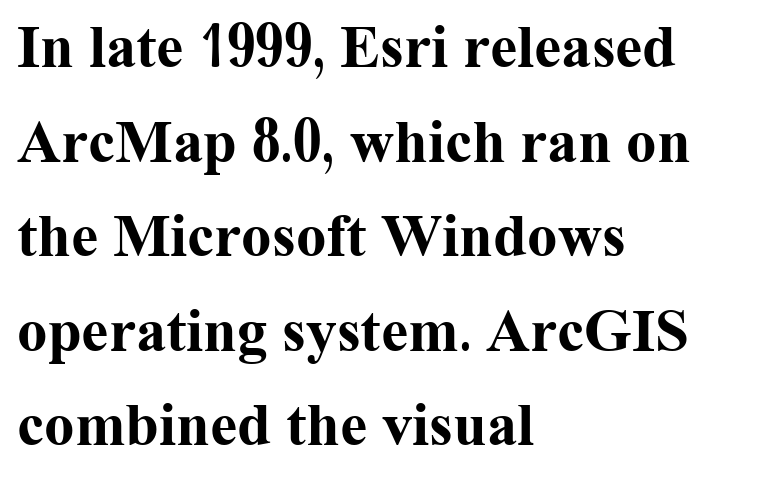
The image shows 61 px bold serif type, upright; set left-aligned, normal line spacing (1.55x), normal letter spacing, not underlined; medium stroke contrast and a medium x-height.
